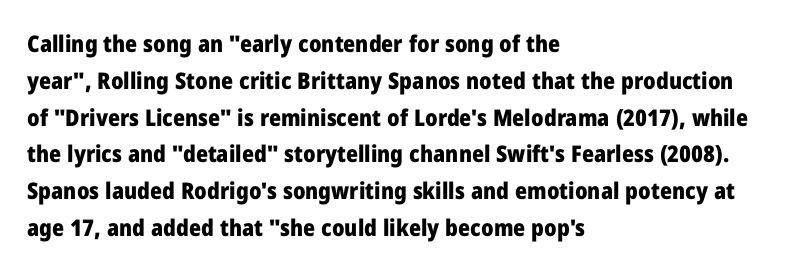
The image shows 23 px bold type, upright; set left-aligned, normal line spacing (1.6x), normal letter spacing, not underlined.
